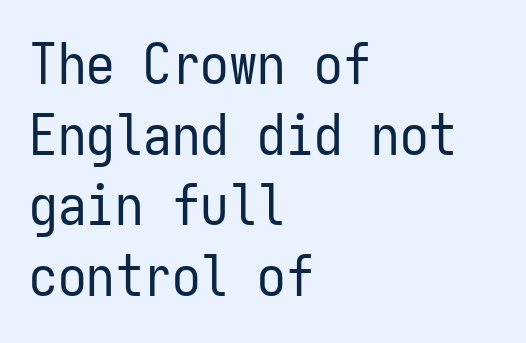
Clear beneath every line of the passage. The text was rendered using a sans face with plain stroke endings. The rendering uses typewriter-style spacing with identical character cells. Characters remain perfectly vertical along every line.
